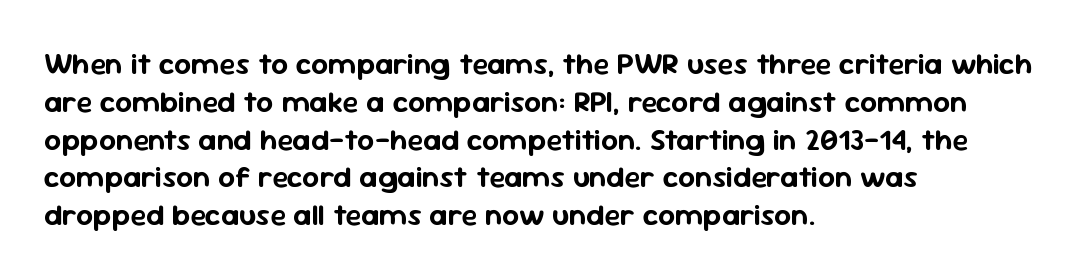
The image shows 30 px sans-serif type, upright; set left-aligned, normal line spacing (1.26x), normal letter spacing, not underlined; low stroke contrast and a medium x-height.
